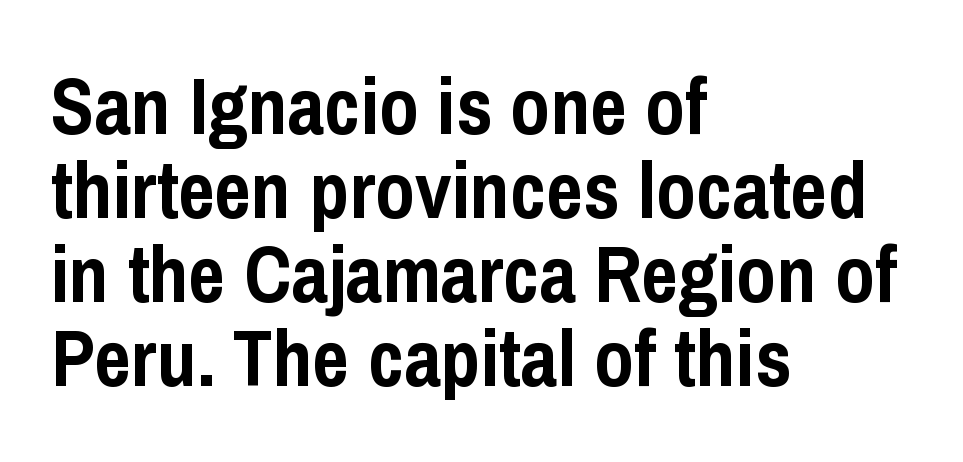
Q: Is the text bold? A: Yes.
Q: Is the text italic (slanted)? A: No, it is upright.
Q: Is the typeface a serif or a sans-serif typeface? A: Sans-serif.
Q: Is the text underlined? A: No.
Q: How is the paragraph aligned? A: Left-aligned.
Q: Is the spacing between letters normal or unusually wide? A: Normal.
Q: Is the spacing between lines tight, normal or loose? A: Tight.
Q: Width (condensed, normal, or wide)? A: Condensed.
Q: Stroke contrast? A: Low.
Q: x-height? A: Medium.
Q: Monospaced? A: No.
